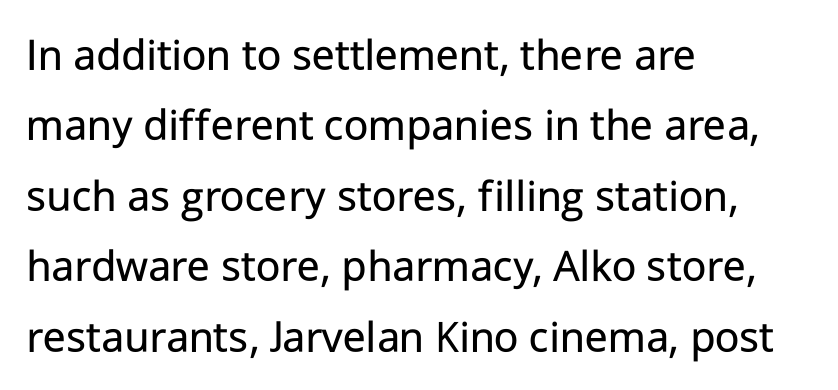
{"serif": "no", "italic": "no", "bold": "no", "weight": "regular", "width": "normal", "stroke_contrast": "low", "x_height": "medium", "monospaced": "no", "underline": "no", "align": "left", "line_spacing": "normal", "line_spacing_ratio": 1.5, "letter_spacing": "normal", "letter_spacing_em": 0.0, "glyph_px": 47}
